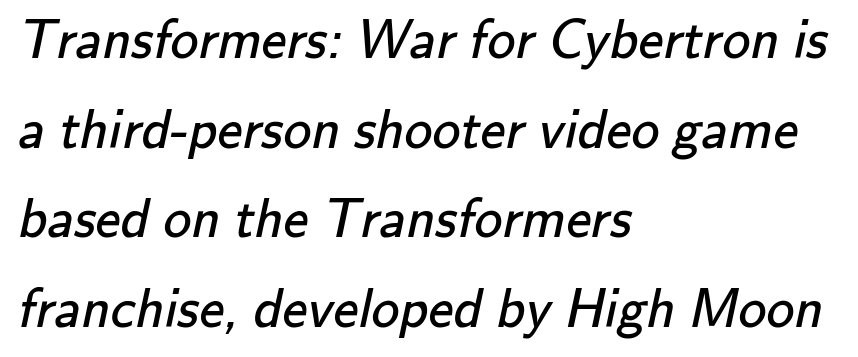
Q: Is the text bold? A: No.
Q: Is the typeface a serif or a sans-serif typeface? A: Sans-serif.
Q: Is the text underlined? A: No.
Q: How is the paragraph aligned? A: Left-aligned.
Q: Is the spacing between letters normal or unusually wide? A: Normal.
Q: Is the spacing between lines tight, normal or loose? A: Normal.
Q: Width (condensed, normal, or wide)? A: Normal.
Q: Stroke contrast? A: Low.
Q: x-height? A: Small.
Q: Monospaced? A: No.
